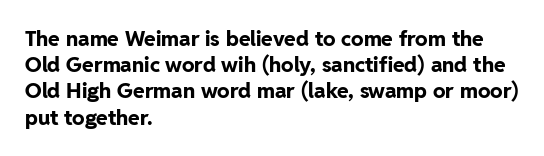
Q: Is the text bold? A: Yes.
Q: Is the text italic (slanted)? A: No, it is upright.
Q: Is the text underlined? A: No.
Q: How is the paragraph aligned? A: Left-aligned.
Q: Is the spacing between letters normal or unusually wide? A: Normal.
Q: Is the spacing between lines tight, normal or loose? A: Normal.
